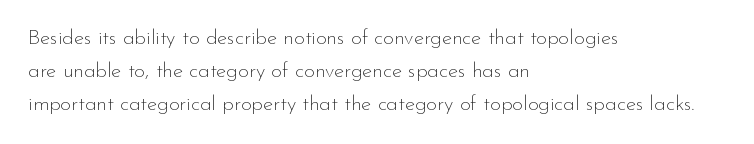
No italicization has been applied; the sample stays upright. This rendering features lettering with no underline. Summary of weight: not heavy and not bold. The typesetter chose a ragged-right arrangement here. The vertical gap from one line to the next is medium.
